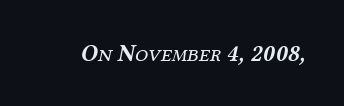
Q: Is the text bold? A: No.
Q: Is the text italic (slanted)? A: Yes, it leans right by about 12 degrees.
Q: Is the text underlined? A: No.
Q: Is the spacing between letters normal or unusually wide? A: Normal.
